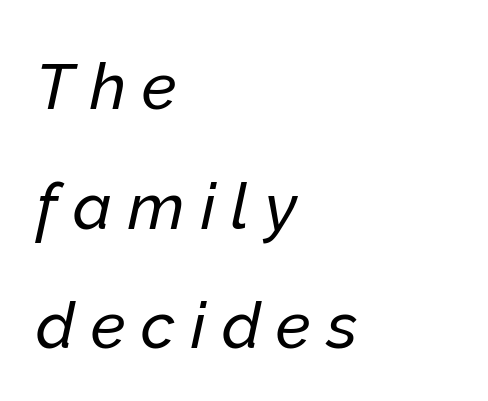
{"italic": "yes", "lean": "right", "slant_degrees": 12, "width": "normal", "stroke_contrast": "low", "x_height": "medium", "monospaced": "no", "underline": "no", "align": "left", "line_spacing_ratio": 1.87, "letter_spacing": "wide", "letter_spacing_em": 0.25, "glyph_px": 64}
